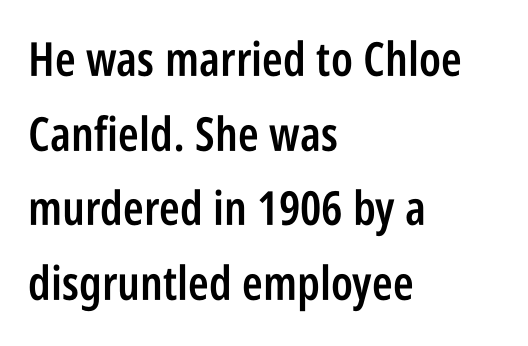
Q: Is the text bold? A: Semi-bold.
Q: Is the text italic (slanted)? A: No, it is upright.
Q: Is the typeface a serif or a sans-serif typeface? A: Sans-serif.
Q: Is the text underlined? A: No.
Q: How is the paragraph aligned? A: Left-aligned.
Q: Is the spacing between letters normal or unusually wide? A: Normal.
Q: Is the spacing between lines tight, normal or loose? A: Normal.
Q: Width (condensed, normal, or wide)? A: Condensed.
Q: Stroke contrast? A: Low.
Q: x-height? A: Large.
Q: Monospaced? A: No.
